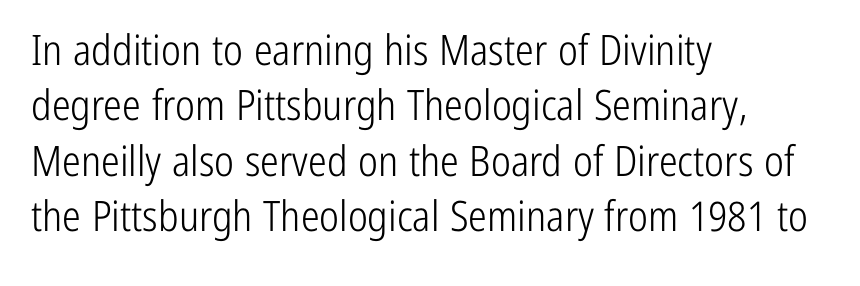
This is not heavy type; no bold has been used. The lettering holds an erect, upright posture throughout. The space between consecutive lines is moderate. In terms of letterspacing, this is plain default setting.
